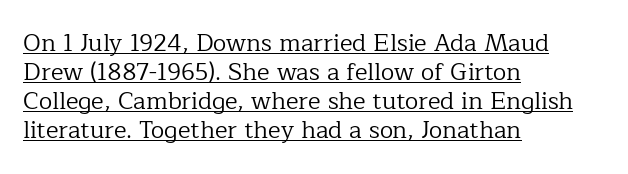
{"italic": "no", "bold": "no", "underline": "yes", "align": "left", "line_spacing_ratio": 1.21, "letter_spacing": "normal", "letter_spacing_em": 0.0, "glyph_px": 24}
